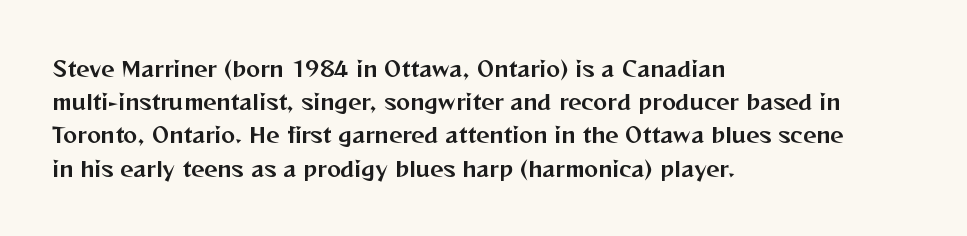
{"italic": "no", "underline": "no", "align": "left", "line_spacing": "normal", "line_spacing_ratio": 1.58, "letter_spacing": "normal", "letter_spacing_em": 0.0, "glyph_px": 21}
